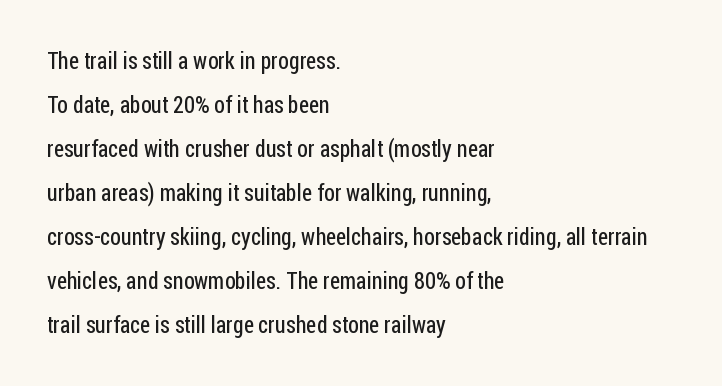
{"italic": "no", "bold": "no", "underline": "no", "align": "left", "line_spacing": "loose", "line_spacing_ratio": 1.91, "letter_spacing": "normal", "letter_spacing_em": 0.0, "glyph_px": 23}
